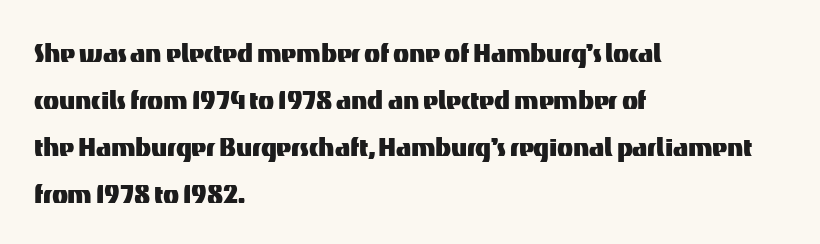
{"serif": "no", "italic": "no", "width": "normal", "stroke_contrast": "medium", "x_height": "medium", "monospaced": "no", "underline": "no", "align": "left", "line_spacing": "normal", "line_spacing_ratio": 1.42, "letter_spacing": "normal", "letter_spacing_em": 0.0, "glyph_px": 33}
